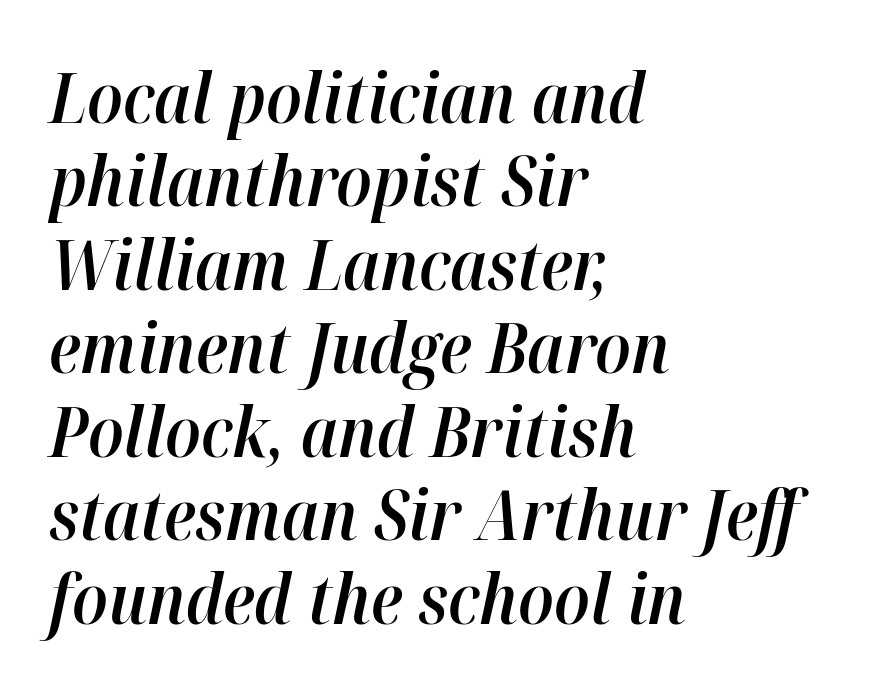
The image shows 69 px semibold type, italic (leaning right); set left-aligned, line spacing 1.21x, normal letter spacing, not underlined; high stroke contrast and a medium x-height.
